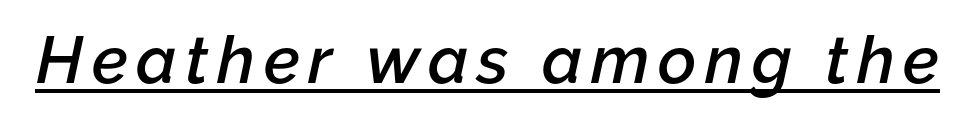
Varying glyph widths throughout — classic text-font behaviour. The words here are underlined. The passage shown leans; its letterforms are oblique. This is the in-between weight designers call semibold or demi.
